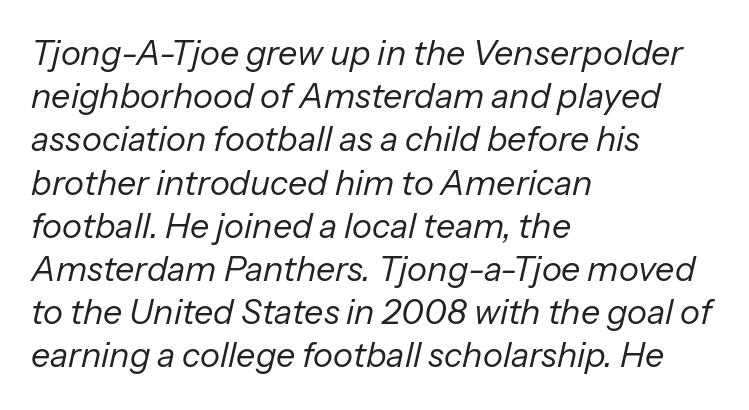
The image shows 34 px regular-weight type, italic (leaning right); set left-aligned, normal line spacing (1.27x), normal letter spacing, not underlined; low stroke contrast and a medium x-height.
